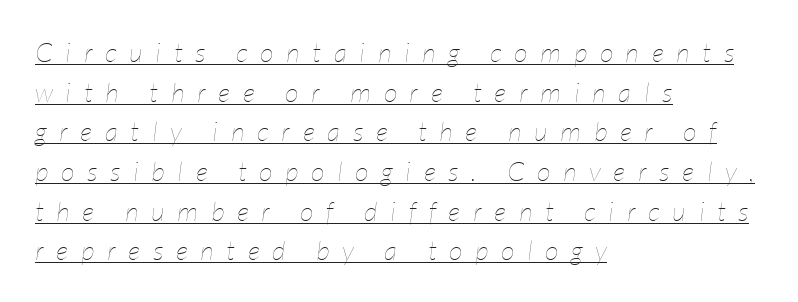
{"italic": "yes", "lean": "right", "slant_degrees": 7, "bold": "no", "underline": "yes", "align": "left", "line_spacing": "normal", "line_spacing_ratio": 1.47, "letter_spacing": "wide", "letter_spacing_em": 0.47, "glyph_px": 27}
